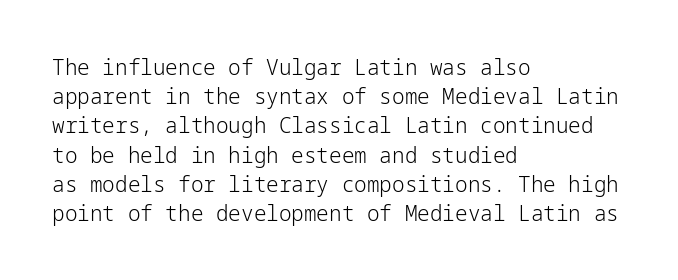
Q: Is the text bold? A: No.
Q: Is the text italic (slanted)? A: No, it is upright.
Q: Is the text underlined? A: No.
Q: How is the paragraph aligned? A: Left-aligned.
Q: Is the spacing between letters normal or unusually wide? A: Normal.
Q: Is the spacing between lines tight, normal or loose? A: Normal.
